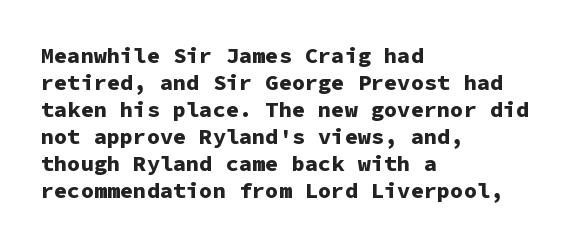
Q: Is the text bold? A: Yes.
Q: Is the text italic (slanted)? A: No, it is upright.
Q: Is the text underlined? A: No.
Q: How is the paragraph aligned? A: Left-aligned.
Q: Is the spacing between letters normal or unusually wide? A: Normal.
